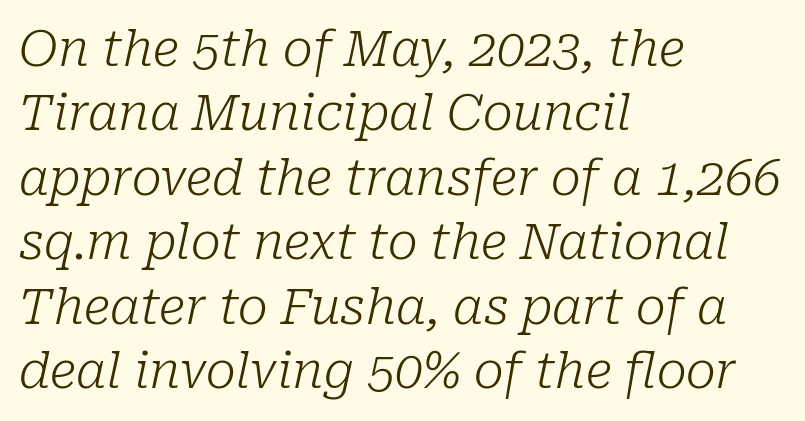
{"serif": "yes", "italic": "yes", "lean": "right", "slant_degrees": 10, "bold": "no", "weight": "light", "width": "normal", "stroke_contrast": "low", "x_height": "medium", "monospaced": "no", "underline": "no", "align": "left", "line_spacing": "normal", "line_spacing_ratio": 1.29, "letter_spacing": "normal", "letter_spacing_em": 0.0, "glyph_px": 50}
